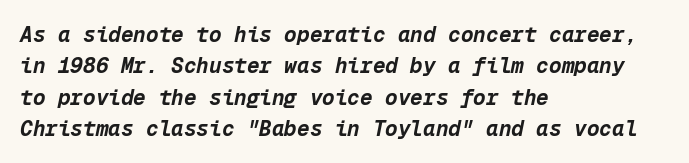
The image shows 21 px bold type, italic (leaning right); set left-aligned, normal line spacing (1.49x), normal letter spacing, not underlined.
